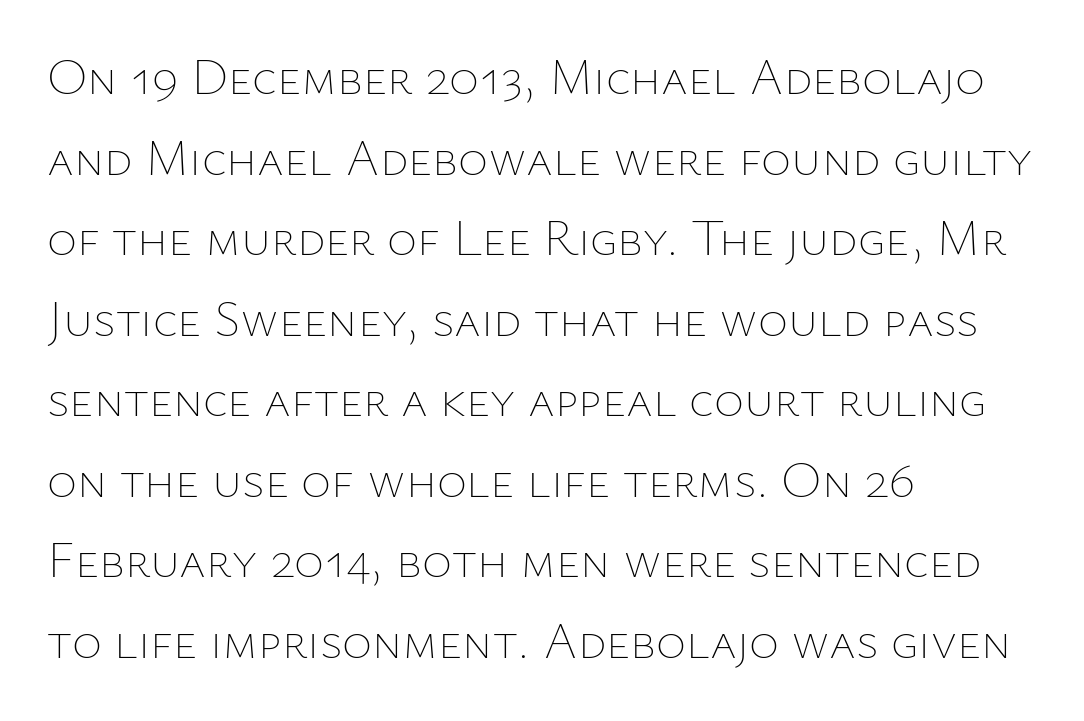
Q: Is the text bold? A: No.
Q: Is the text italic (slanted)? A: No, it is upright.
Q: Is the text underlined? A: No.
Q: How is the paragraph aligned? A: Left-aligned.
Q: Is the spacing between letters normal or unusually wide? A: Normal.
Q: Is the spacing between lines tight, normal or loose? A: Normal.
Q: Width (condensed, normal, or wide)? A: Normal.
Q: Stroke contrast? A: Low.
Q: x-height? A: Medium.
Q: Monospaced? A: No.
